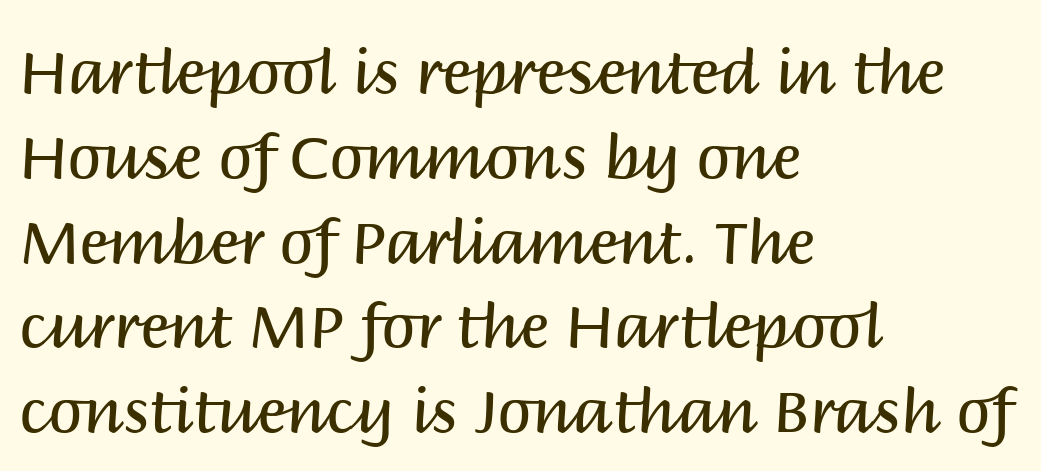
Each new line begins a customary step beneath the previous one. The strokes carry an ordinary text weight at most. Does the copy run flush right? No — it runs flush left.
